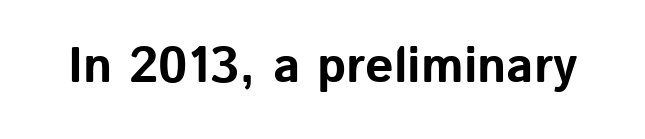
The image shows 50 px bold sans-serif type, upright; set normal letter spacing, not underlined; low stroke contrast and a medium x-height.
